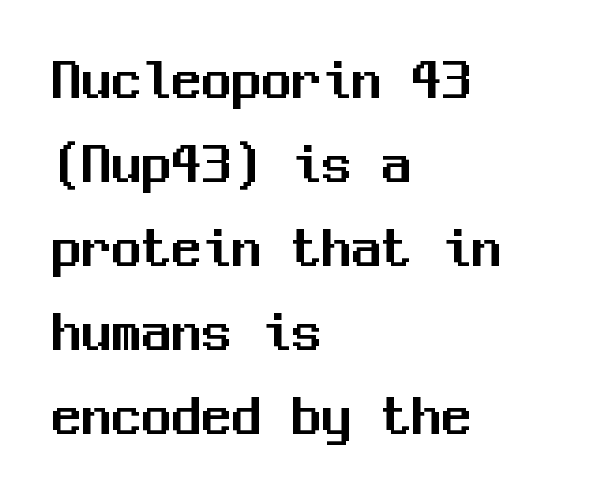
{"serif": "no", "italic": "no", "width": "normal", "stroke_contrast": "medium", "x_height": "medium", "monospaced": "yes", "underline": "no", "align": "left", "line_spacing": "normal", "line_spacing_ratio": 1.4, "letter_spacing": "normal", "letter_spacing_em": 0.0, "glyph_px": 60}
